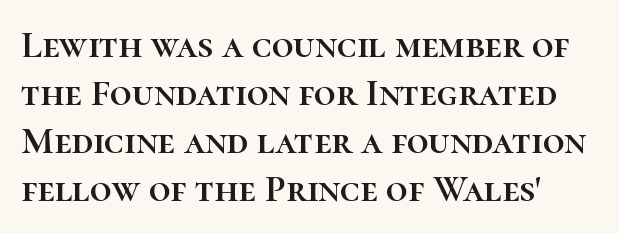
Q: Is the text italic (slanted)? A: No, it is upright.
Q: Is the text underlined? A: No.
Q: Is the spacing between letters normal or unusually wide? A: Normal.
Q: Is the spacing between lines tight, normal or loose? A: Normal.
Q: Width (condensed, normal, or wide)? A: Normal.
Q: Stroke contrast? A: High.
Q: x-height? A: Medium.
Q: Monospaced? A: No.
